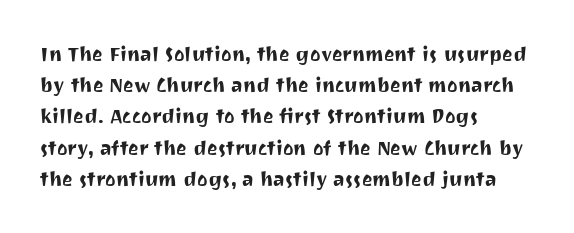
{"italic": "no", "underline": "no", "align": "left", "line_spacing": "normal", "line_spacing_ratio": 1.56, "letter_spacing": "normal", "letter_spacing_em": 0.0, "glyph_px": 20}
